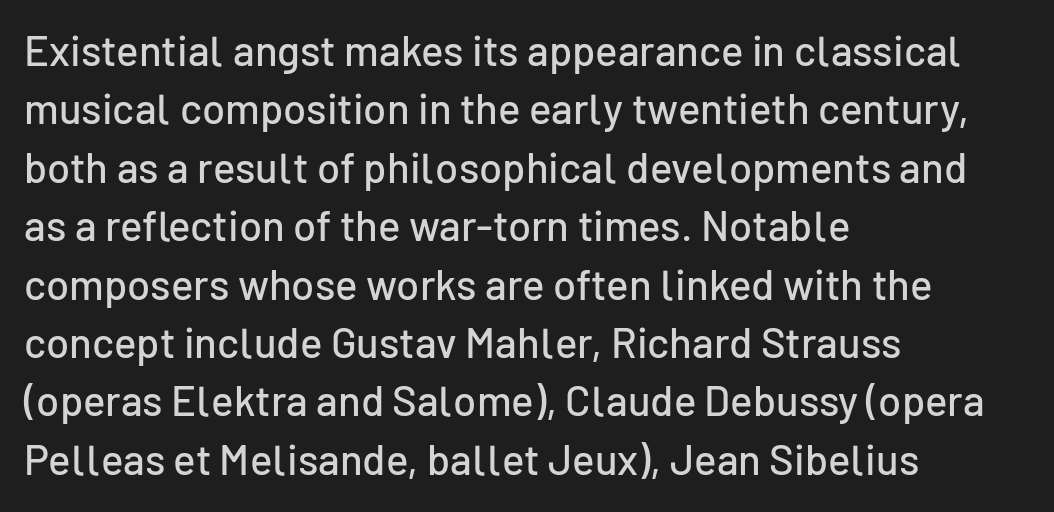
The font's upright variant was chosen for this text. The letterforms sit shoulder to shoulder at normal distance. A clean baseline with only descenders dipping below it. Is this a fixed-width face? No — the glyphs have proportional, varying widths.
